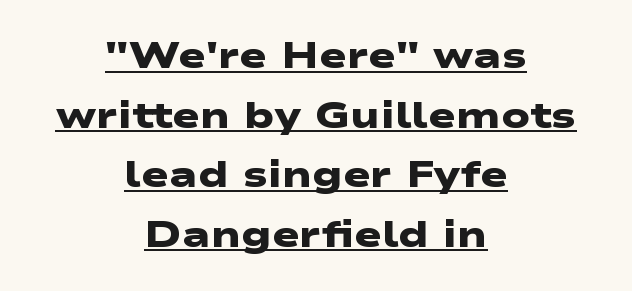
{"serif": "no", "bold": "yes", "weight": "heavy", "width": "wide", "stroke_contrast": "low", "x_height": "medium", "monospaced": "no", "underline": "yes", "align": "center", "line_spacing": "normal", "line_spacing_ratio": 1.61, "letter_spacing": "normal", "letter_spacing_em": 0.0, "glyph_px": 37}
